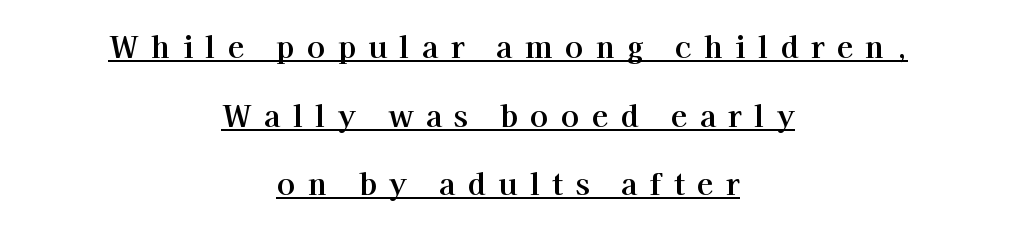
{"serif": "yes", "italic": "no", "width": "normal", "stroke_contrast": "high", "x_height": "medium", "monospaced": "no", "underline": "yes", "align": "center", "line_spacing": "loose", "line_spacing_ratio": 2.29, "letter_spacing": "wide", "letter_spacing_em": 0.41, "glyph_px": 30}
